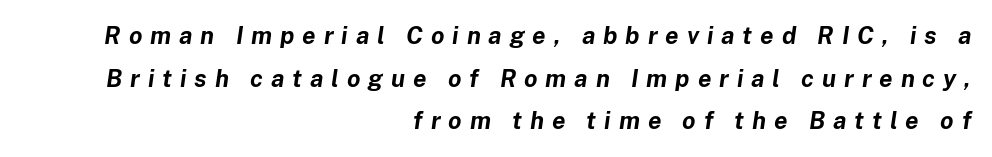
{"italic": "yes", "lean": "right", "slant_degrees": 8, "bold": "yes", "underline": "no", "align": "right", "line_spacing_ratio": 1.78, "letter_spacing": "wide", "letter_spacing_em": 0.33, "glyph_px": 24}
